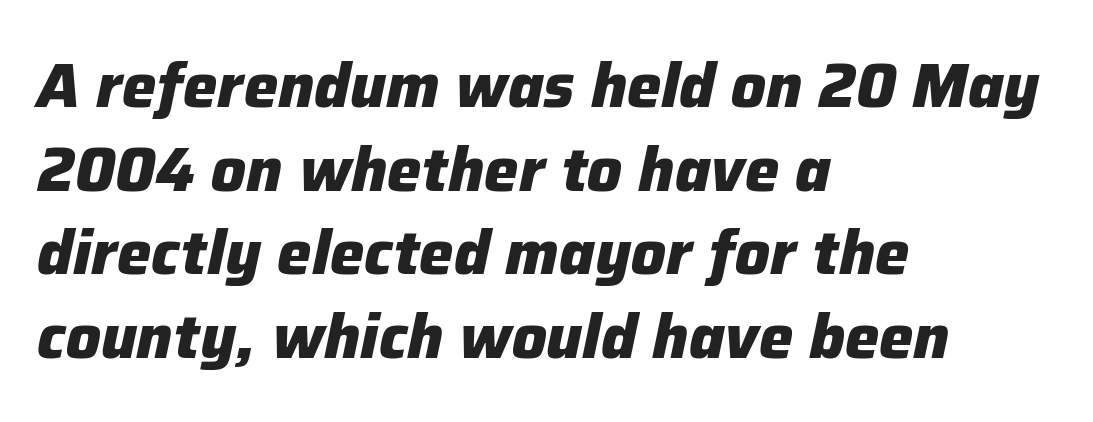
Nothing unusual about the tracking: characters are spaced as the font intends. A dark, heavy texture on the line: the type is bold. The passage is arranged the way most books set body copy — flush left. Slanted lettering throughout.
